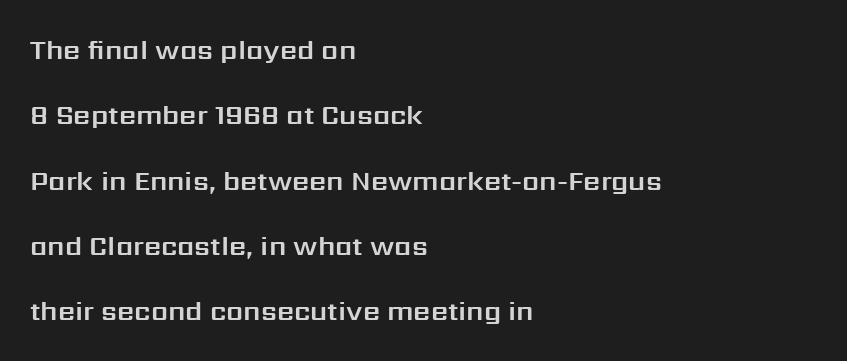
{"italic": "no", "underline": "no", "align": "left", "line_spacing": "loose", "line_spacing_ratio": 2.42, "letter_spacing": "normal", "letter_spacing_em": 0.0, "glyph_px": 27}
